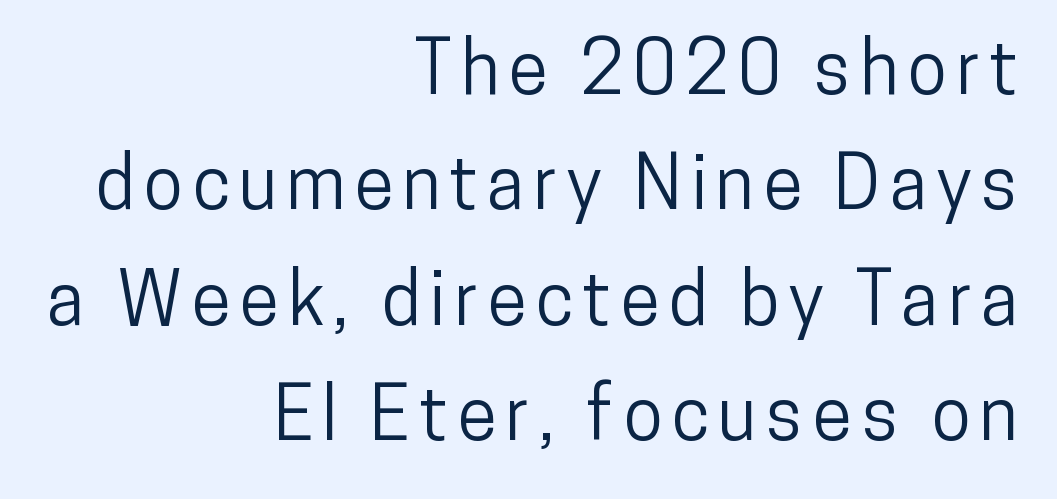
Q: Is the text italic (slanted)? A: No, it is upright.
Q: Is the typeface a serif or a sans-serif typeface? A: Sans-serif.
Q: Is the text underlined? A: No.
Q: How is the paragraph aligned? A: Right-aligned.
Q: Is the spacing between lines tight, normal or loose? A: Normal.
Q: Width (condensed, normal, or wide)? A: Condensed.
Q: Stroke contrast? A: Low.
Q: x-height? A: Medium.
Q: Monospaced? A: No.
